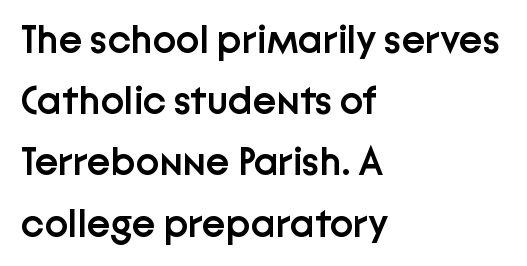
The image shows 40 px semibold sans-serif type, upright; set left-aligned, normal line spacing (1.53x), normal letter spacing, not underlined; low stroke contrast and a medium x-height.
